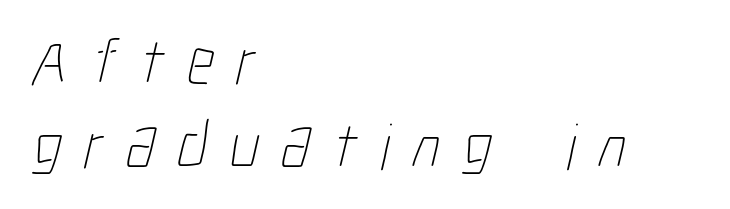
Q: Is the text bold? A: No.
Q: Is the text underlined? A: No.
Q: How is the paragraph aligned? A: Left-aligned.
Q: Is the spacing between letters normal or unusually wide? A: Unusually wide.
Q: Is the spacing between lines tight, normal or loose? A: Normal.
Q: Width (condensed, normal, or wide)? A: Condensed.
Q: Stroke contrast? A: Low.
Q: x-height? A: Medium.
Q: Monospaced? A: No.
